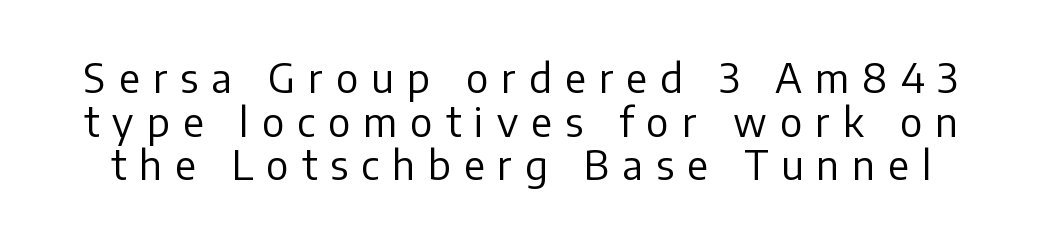
The image shows 40 px regular-weight sans-serif type, upright; set tight line spacing (1.09x), unusually wide letter spacing (+0.33 em), not underlined; low stroke contrast and a medium x-height.
